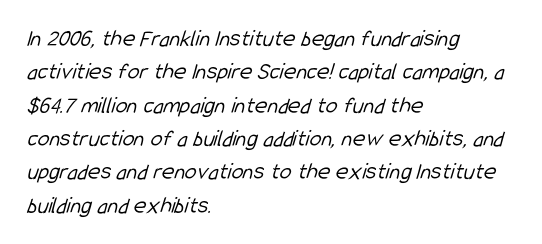
Vertical spacing — default. If you drew a ruler down the left edge, every line would touch it. Stems here are at most as thick as an everyday book face. Is the letter spacing exaggerated? No — it looks like the ordinary default.
